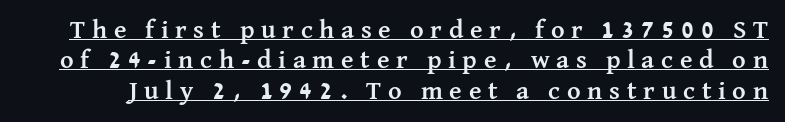
Q: Is the text bold? A: Yes.
Q: Is the text italic (slanted)? A: No, it is upright.
Q: Is the text underlined? A: Yes.
Q: Is the spacing between letters normal or unusually wide? A: Unusually wide.
